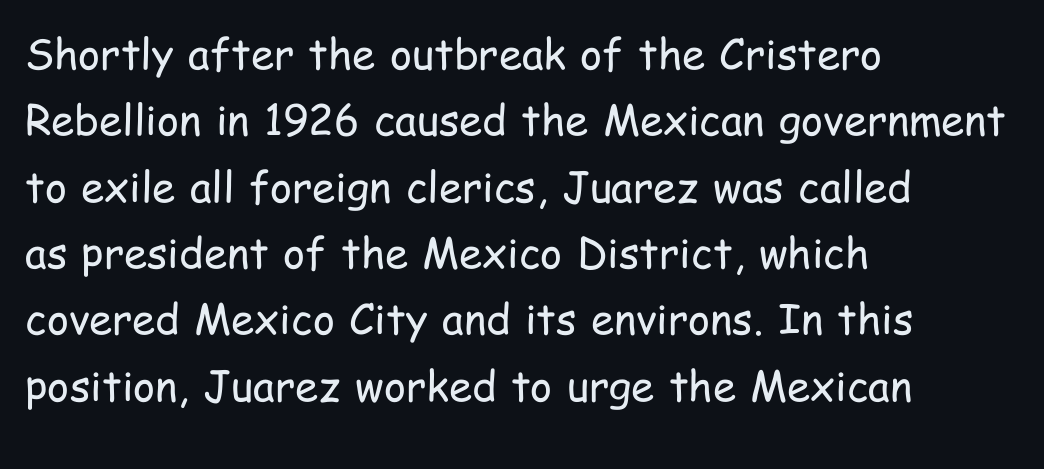
The image shows 42 px regular-weight, condensed sans-serif type, upright; set left-aligned, normal line spacing (1.58x), normal letter spacing, not underlined; low stroke contrast and a medium x-height.
